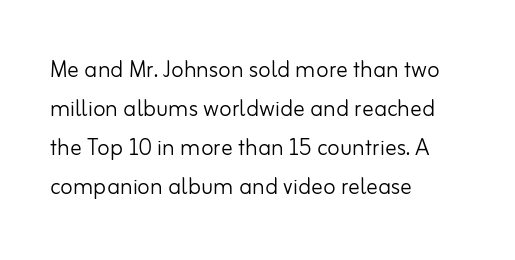
The image shows 29 px light sans-serif type, upright; set left-aligned, normal line spacing (1.35x), normal letter spacing, not underlined; low stroke contrast and a small x-height.
